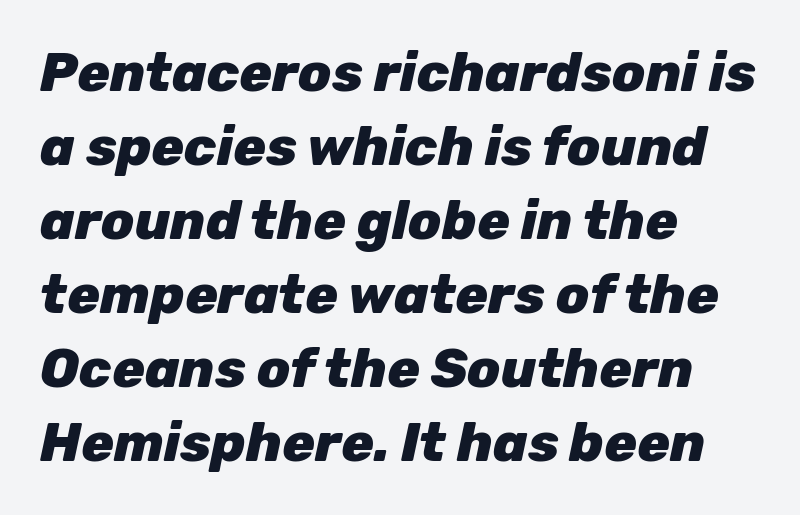
The image shows 54 px heavy type, italic (leaning right); set left-aligned, normal line spacing (1.37x), normal letter spacing, not underlined; low stroke contrast and a medium x-height.
